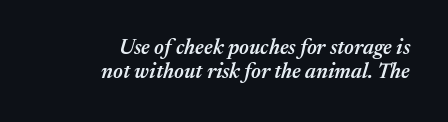
The image shows 21 px text type, italic (leaning right); set right-aligned, tight line spacing (1.12x), normal letter spacing, not underlined.
